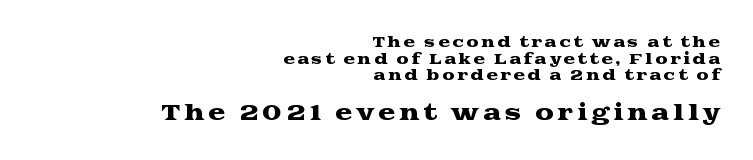
The gap between lines stays unmarked. Whoever set this made the second block the dominant, larger element. Upright lettering throughout. A student would call this right alignment; a typographer would say flush right, rag left.
